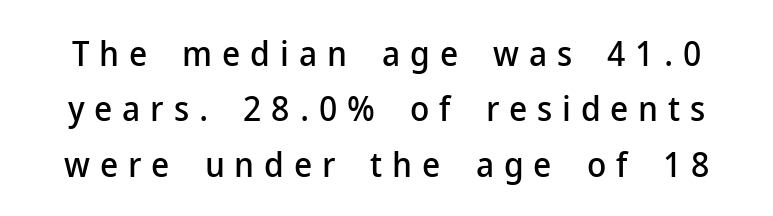
Q: Is the text italic (slanted)? A: No, it is upright.
Q: Is the typeface a serif or a sans-serif typeface? A: Sans-serif.
Q: Is the text underlined? A: No.
Q: Is the spacing between letters normal or unusually wide? A: Unusually wide.
Q: Is the spacing between lines tight, normal or loose? A: Normal.
Q: Width (condensed, normal, or wide)? A: Normal.
Q: Stroke contrast? A: Low.
Q: x-height? A: Medium.
Q: Monospaced? A: No.
